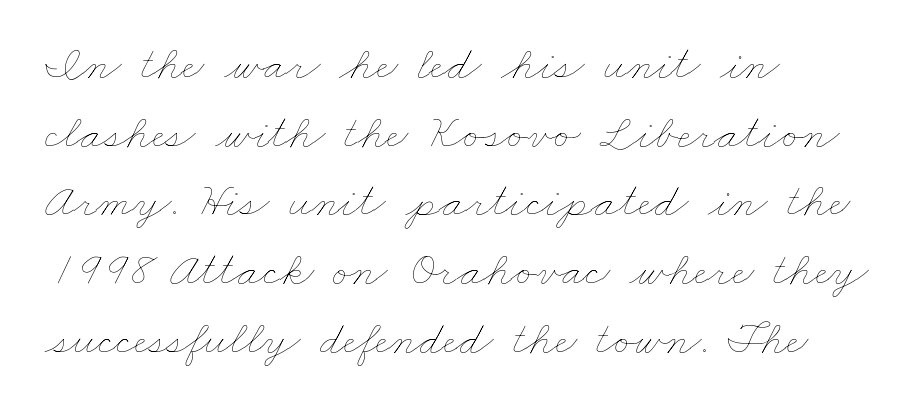
The tracking reads as untouched default to a designer's eye. Each stroke keeps to a modest, everyday thickness or less. Nobody drew a line under any word here. Is this a fixed-width face? No — the glyphs have proportional, varying widths.
